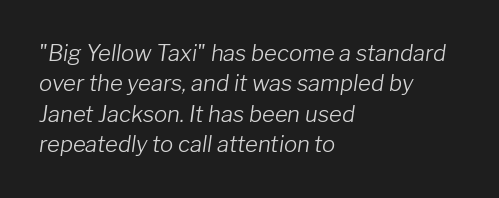
This is not heavy type; no bold has been used. The specimen omits any rule beneath the text block's lines. The rows are spaced the way most documents space them. This is oblique type, the kind used for emphasis or titles. The lines are quadded left.
